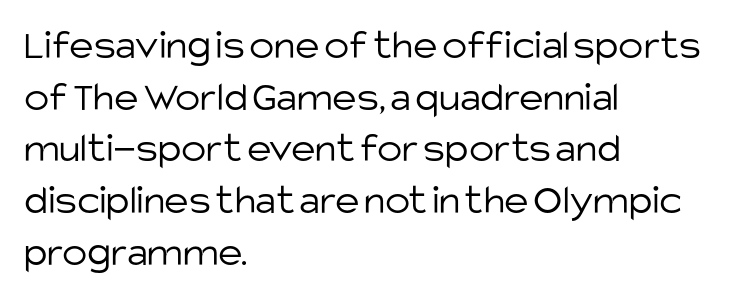
{"serif": "no", "italic": "no", "bold": "no", "weight": "light", "width": "normal", "stroke_contrast": "low", "x_height": "large", "monospaced": "no", "underline": "no", "align": "left", "line_spacing_ratio": 1.23, "letter_spacing": "normal", "letter_spacing_em": 0.0, "glyph_px": 42}
